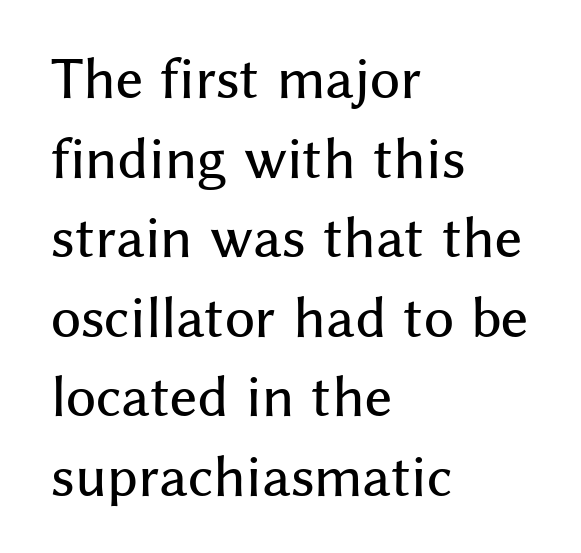
{"serif": "no", "italic": "no", "width": "normal", "stroke_contrast": "medium", "x_height": "medium", "monospaced": "no", "underline": "no", "align": "left", "line_spacing": "normal", "line_spacing_ratio": 1.53, "letter_spacing": "normal", "letter_spacing_em": 0.0, "glyph_px": 52}
